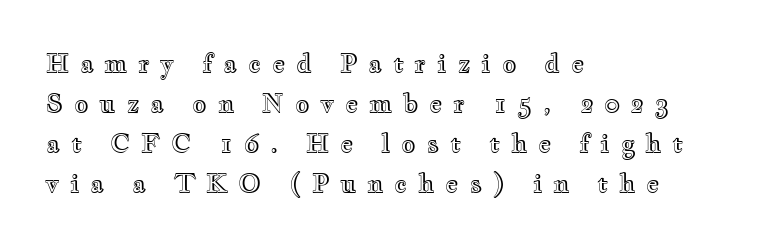
Q: Is the text italic (slanted)? A: No, it is upright.
Q: Is the text underlined? A: No.
Q: How is the paragraph aligned? A: Left-aligned.
Q: Is the spacing between letters normal or unusually wide? A: Unusually wide.
Q: Is the spacing between lines tight, normal or loose? A: Normal.
